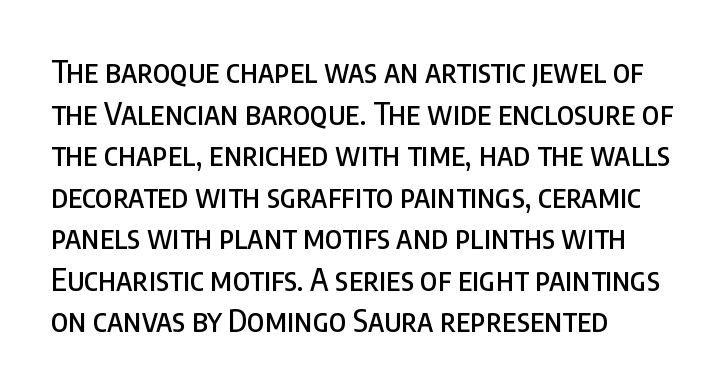
The image shows 31 px condensed sans-serif type, upright; set left-aligned, normal line spacing (1.34x), normal letter spacing, not underlined; low stroke contrast and a large x-height.
